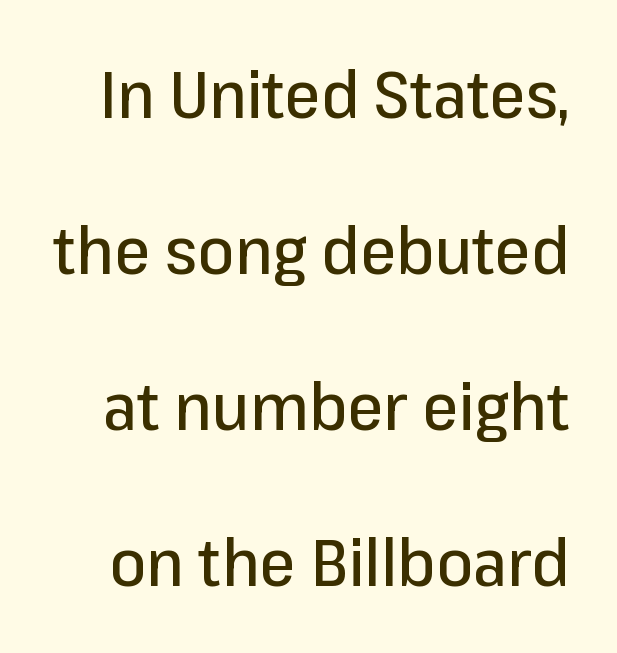
The image shows 65 px sans-serif type, upright; set loose line spacing (2.4x), normal letter spacing, not underlined; low stroke contrast and a medium x-height.
